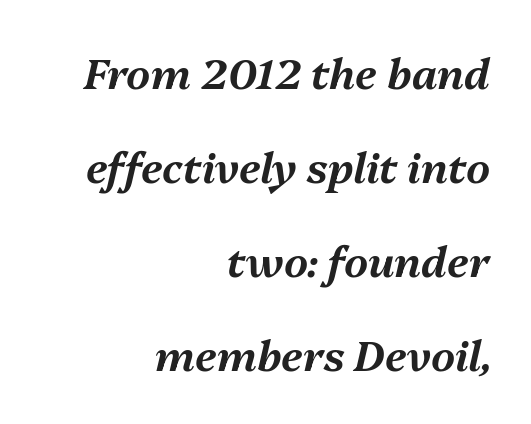
It's the slanting kind of type. This rendering uses right alignment, leaving the left contour irregular. Check the space under the baseline: it is left empty. A typesetter would call this zero additional tracking. The face used here is proportionally spaced, like ordinary book or web type. Whoever set this chose breathing room over compactness in the vertical rhythm.
